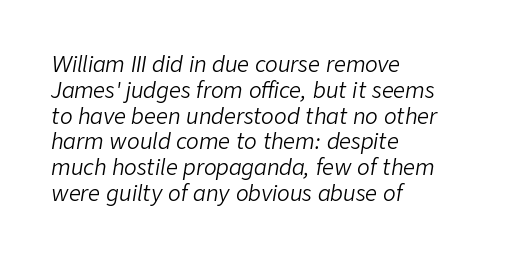
{"italic": "yes", "lean": "right", "slant_degrees": 9, "bold": "no", "underline": "no", "align": "left", "line_spacing_ratio": 1.23, "letter_spacing": "normal", "letter_spacing_em": 0.0, "glyph_px": 21}
